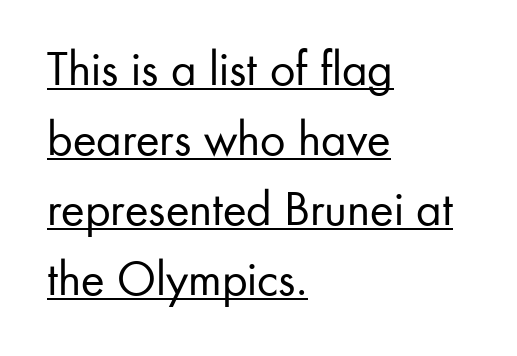
The image shows 50 px regular-weight sans-serif type, upright; set left-aligned, normal line spacing (1.4x), normal letter spacing, underlined; low stroke contrast and a small x-height.
